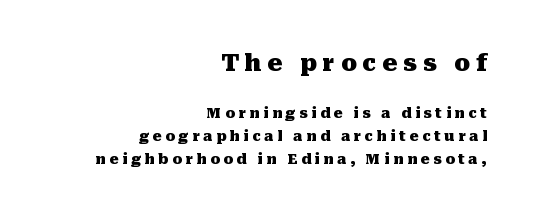
The image shows 23 px bold type, upright; set right-aligned, normal line spacing (1.64x), unusually wide letter spacing (+0.26 em), not underlined; the first (top) block is 1.64x larger.
